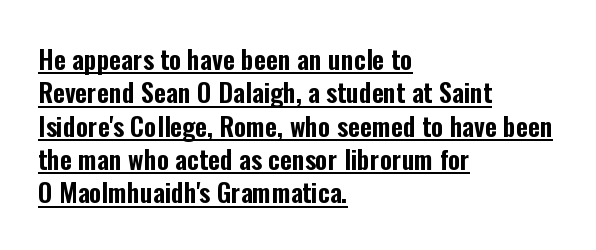
Q: Is the text italic (slanted)? A: No, it is upright.
Q: Is the text underlined? A: Yes.
Q: How is the paragraph aligned? A: Left-aligned.
Q: Is the spacing between letters normal or unusually wide? A: Normal.
Q: Is the spacing between lines tight, normal or loose? A: Normal.
